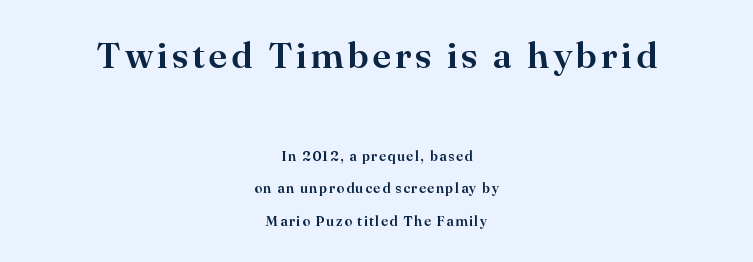
Ordinary non-slanted type is in use. Notice how the passage keeps no hard edge, just a central spine. Plain, unruled lines of type. Widely set lines give the paragraph a tall, airy silhouette. Bigger letters appear in the top chunk; the bottom chunk is reduced.
